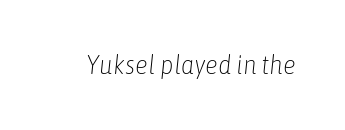
{"italic": "yes", "lean": "right", "slant_degrees": 6, "bold": "no", "underline": "no", "letter_spacing": "normal", "letter_spacing_em": 0.0, "glyph_px": 26}
